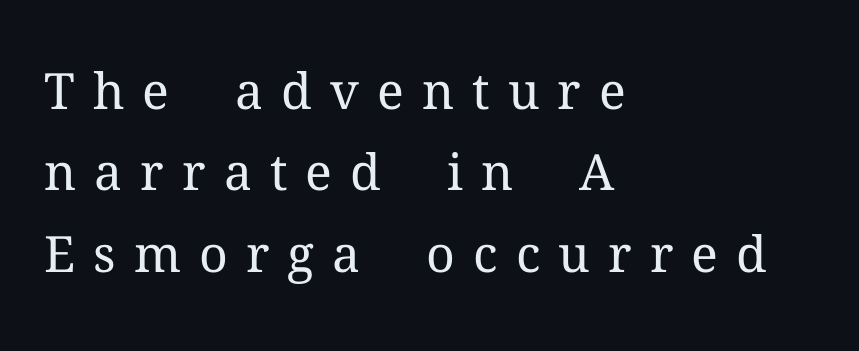
This rendering features lettering with no underline. Posture: straight, roman, zero tilt. The compositor pushed each line to the left boundary. These lines have a slow, spaced-out rhythm from letter to letter. Does the leading feel generous? No, just average.
